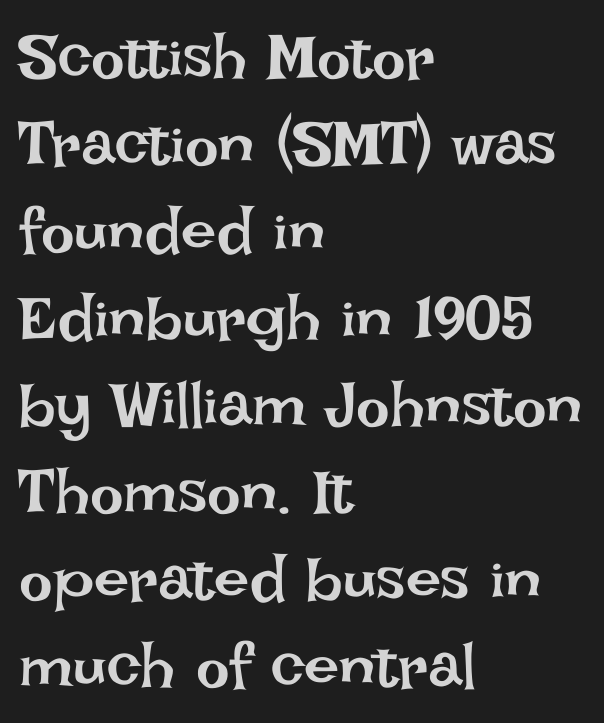
The image shows 63 px regular-weight type, upright; set left-aligned, normal line spacing (1.38x), normal letter spacing, not underlined; low stroke contrast and a large x-height.
